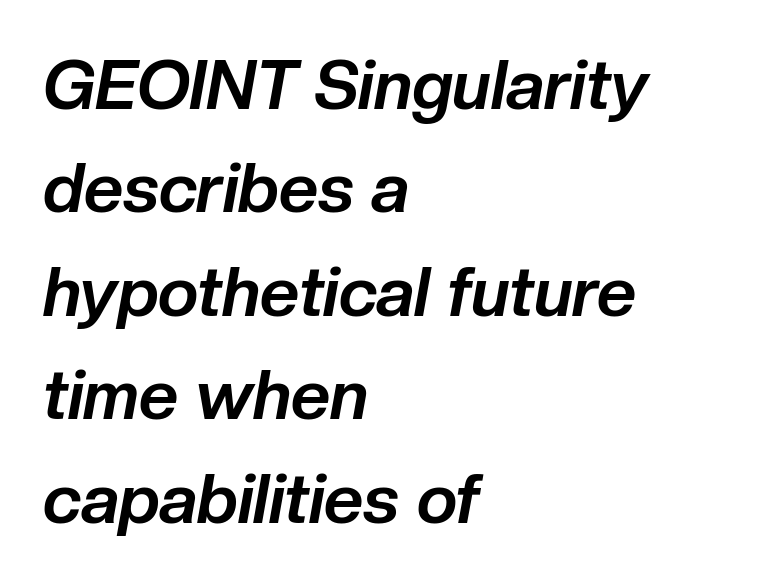
{"italic": "yes", "lean": "right", "slant_degrees": 10, "bold": "yes", "weight": "bold", "width": "normal", "stroke_contrast": "low", "x_height": "medium", "monospaced": "no", "underline": "no", "align": "left", "line_spacing": "normal", "line_spacing_ratio": 1.5, "letter_spacing": "normal", "letter_spacing_em": 0.0, "glyph_px": 69}
